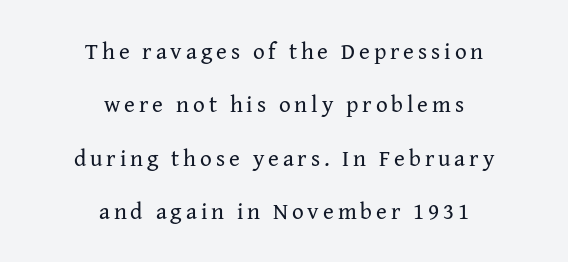
{"italic": "no", "bold": "no", "underline": "no", "align": "center", "line_spacing": "loose", "line_spacing_ratio": 2.32, "glyph_px": 23}
